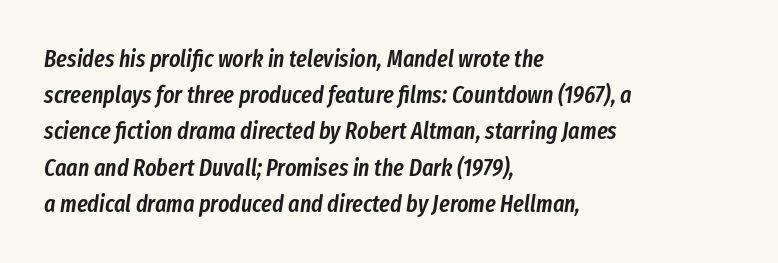
Designer's note — italics engaged. On the weight axis this lands at semibold, roughly 600. The setting favours the left margin, as ordinary paragraphs usually do. The passage shown is not underscored anywhere.
